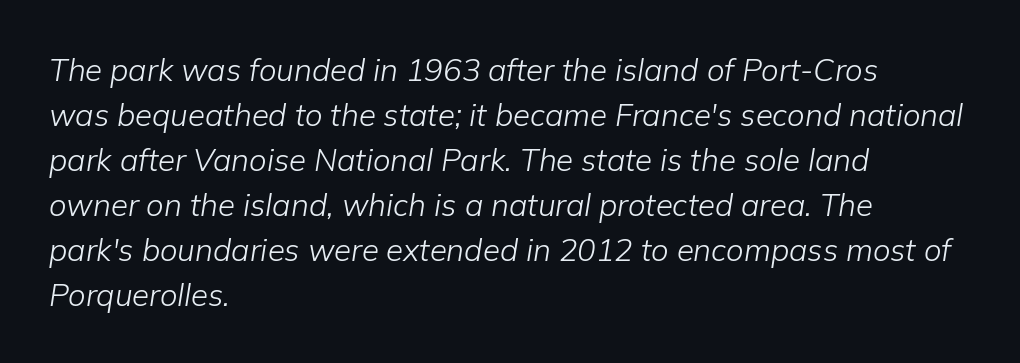
Does the leading feel generous? No, just average. Is this a fixed-width face? No — the glyphs have proportional, varying widths. The foot of each line stays bare and open. This sample is left-justified, so line endings fall wherever the words run out.
